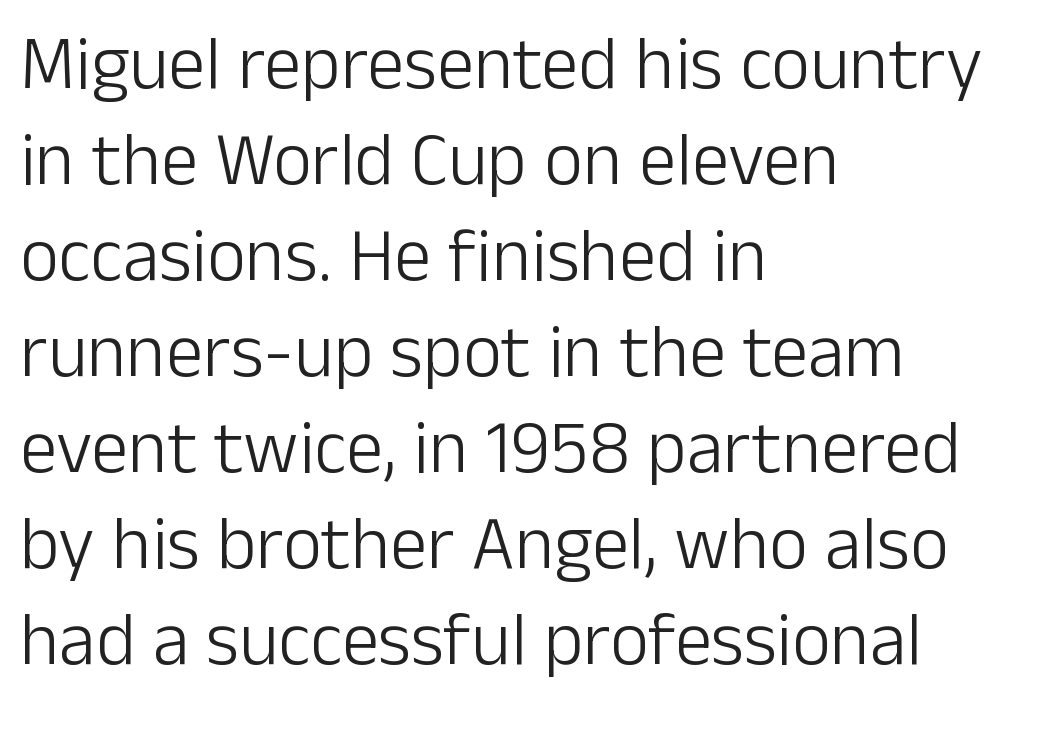
Q: Is the text bold? A: No.
Q: Is the text italic (slanted)? A: No, it is upright.
Q: Is the typeface a serif or a sans-serif typeface? A: Sans-serif.
Q: Is the text underlined? A: No.
Q: How is the paragraph aligned? A: Left-aligned.
Q: Is the spacing between letters normal or unusually wide? A: Normal.
Q: Is the spacing between lines tight, normal or loose? A: Normal.
Q: Width (condensed, normal, or wide)? A: Normal.
Q: Stroke contrast? A: Low.
Q: x-height? A: Medium.
Q: Monospaced? A: No.
